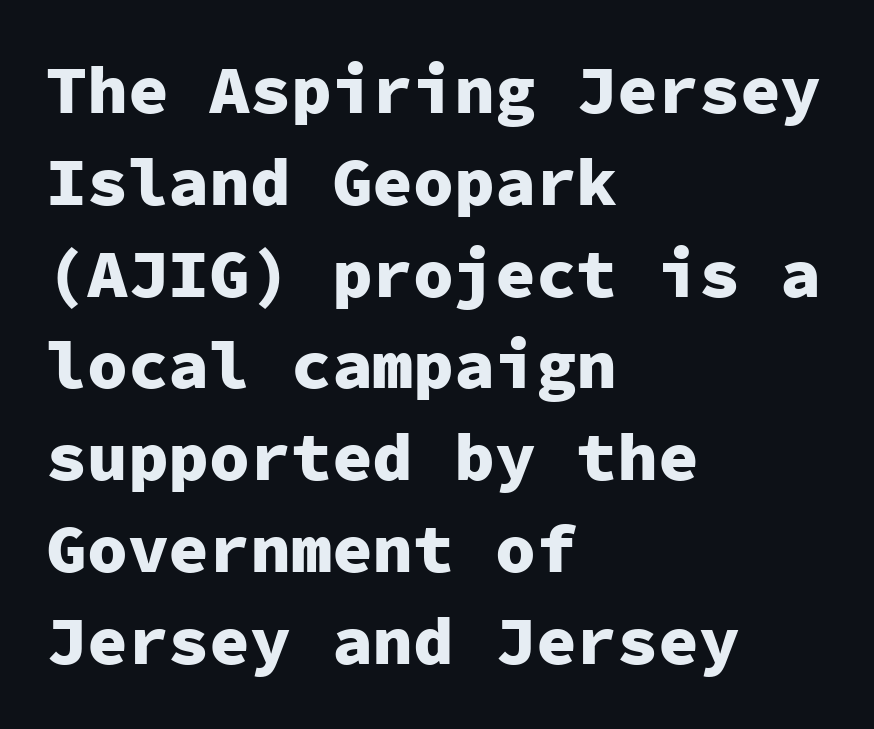
{"serif": "no", "italic": "no", "bold": "yes", "weight": "heavy", "width": "normal", "stroke_contrast": "low", "x_height": "medium", "monospaced": "yes", "underline": "no", "align": "left", "line_spacing": "normal", "line_spacing_ratio": 1.35, "letter_spacing": "normal", "letter_spacing_em": 0.0, "glyph_px": 68}
